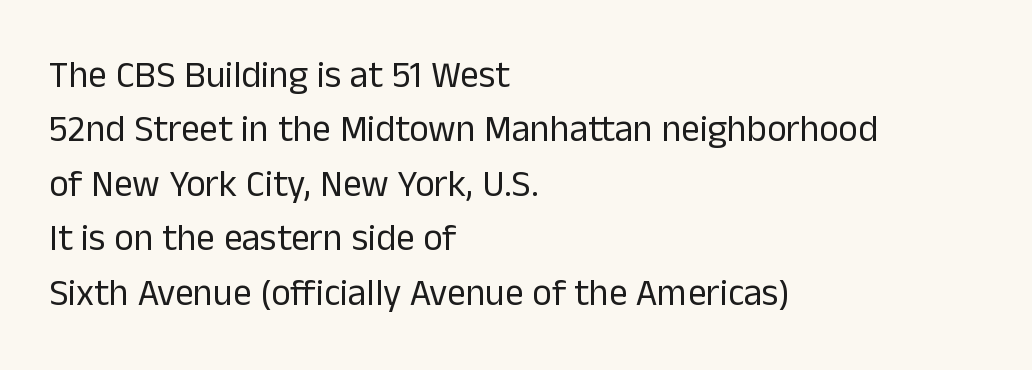
Q: Is the text bold? A: No.
Q: Is the text italic (slanted)? A: No, it is upright.
Q: Is the typeface a serif or a sans-serif typeface? A: Sans-serif.
Q: Is the text underlined? A: No.
Q: How is the paragraph aligned? A: Left-aligned.
Q: Is the spacing between letters normal or unusually wide? A: Normal.
Q: Is the spacing between lines tight, normal or loose? A: Normal.
Q: Width (condensed, normal, or wide)? A: Normal.
Q: Stroke contrast? A: Low.
Q: x-height? A: Medium.
Q: Monospaced? A: No.
